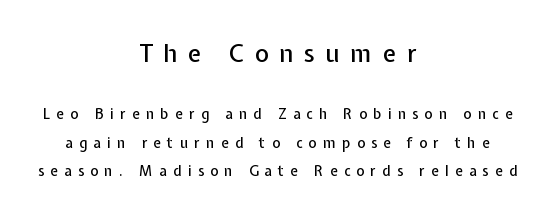
The image shows 24 px text type, upright; set centered, loose line spacing (2.01x), unusually wide letter spacing (+0.45 em), not underlined; the first (top) block is 1.71x larger.
